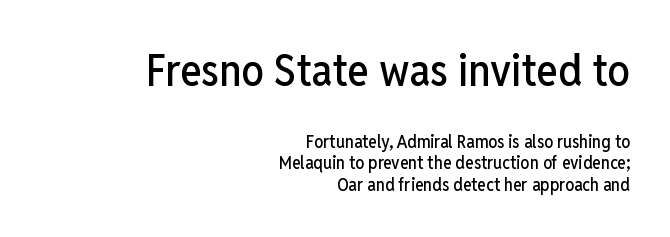
{"serif": "no", "italic": "no", "width": "condensed", "stroke_contrast": "low", "x_height": "medium", "monospaced": "no", "underline": "no", "align": "right", "line_spacing_ratio": 1.18, "letter_spacing": "normal", "letter_spacing_em": 0.0, "larger_block": "first", "size_ratio": 2.5, "glyph_px": 45}
